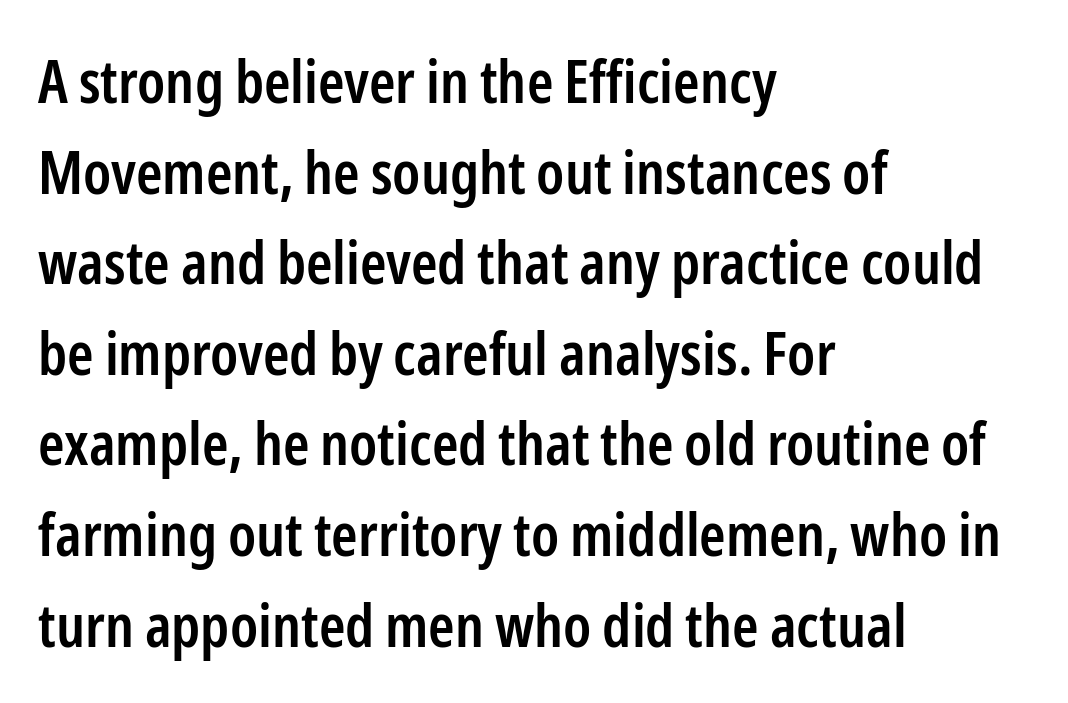
Q: Is the text bold? A: Semi-bold.
Q: Is the text italic (slanted)? A: No, it is upright.
Q: Is the typeface a serif or a sans-serif typeface? A: Sans-serif.
Q: Is the text underlined? A: No.
Q: How is the paragraph aligned? A: Left-aligned.
Q: Is the spacing between letters normal or unusually wide? A: Normal.
Q: Is the spacing between lines tight, normal or loose? A: Normal.
Q: Width (condensed, normal, or wide)? A: Condensed.
Q: Stroke contrast? A: Low.
Q: x-height? A: Medium.
Q: Monospaced? A: No.
